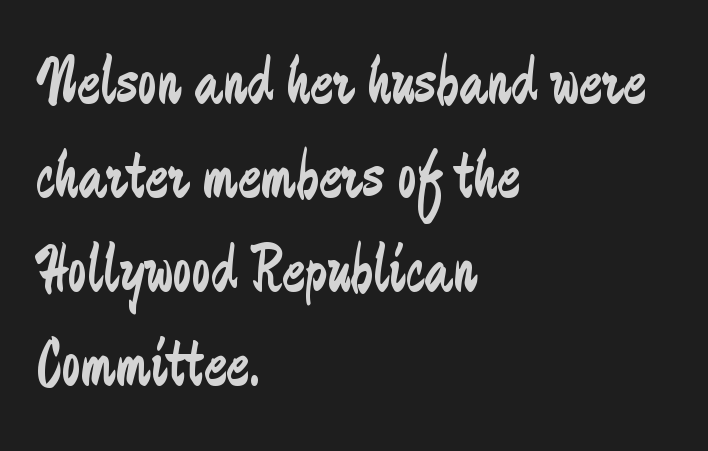
{"serif": "no", "bold": "no", "weight": "regular", "width": "condensed", "stroke_contrast": "low", "x_height": "small", "monospaced": "no", "underline": "no", "align": "left", "line_spacing": "normal", "line_spacing_ratio": 1.38, "letter_spacing": "normal", "letter_spacing_em": 0.0, "glyph_px": 68}
